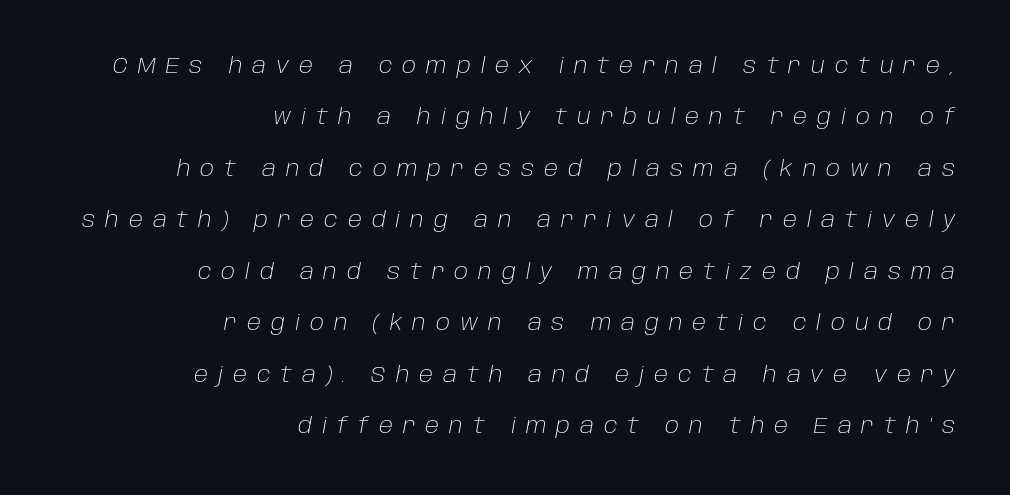
{"italic": "yes", "lean": "right", "slant_degrees": 10, "bold": "no", "underline": "no", "align": "right", "line_spacing": "loose", "line_spacing_ratio": 2.34, "letter_spacing": "wide", "letter_spacing_em": 0.45, "glyph_px": 22}
